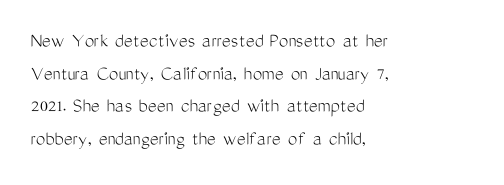
Q: Is the text bold? A: No.
Q: Is the text italic (slanted)? A: No, it is upright.
Q: Is the text underlined? A: No.
Q: How is the paragraph aligned? A: Left-aligned.
Q: Is the spacing between letters normal or unusually wide? A: Normal.
Q: Is the spacing between lines tight, normal or loose? A: Normal.
